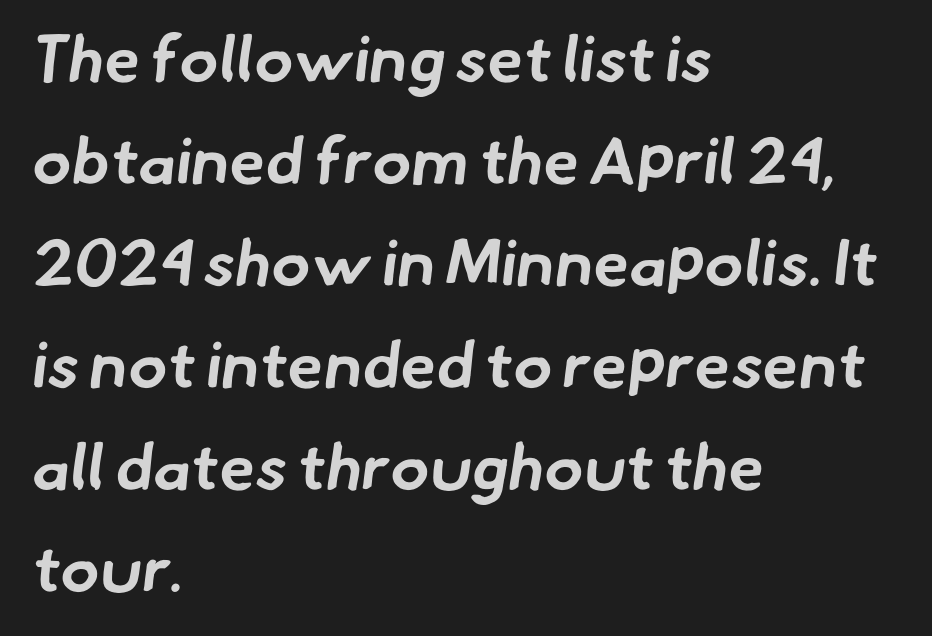
Stroke terminals: plain, sans-serif. Compared with typical paragraphs, the rows here are spaced about the same. Its strokes are broad and dark, the hallmark of bold type. The letters advance in unequal steps, a hallmark of proportional type. Check under the words: just untouched page.
